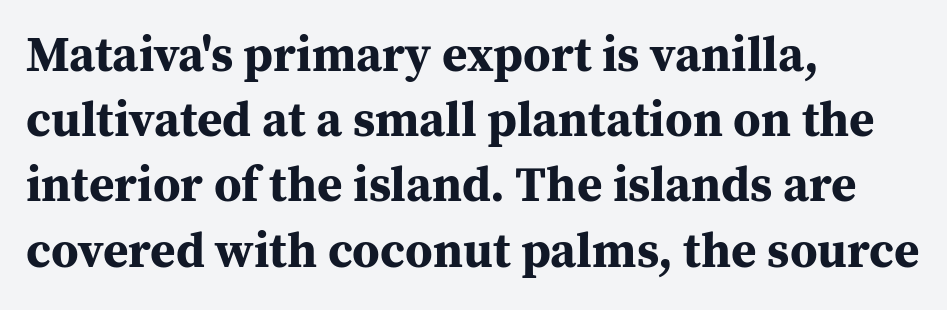
The image shows 49 px bold serif type, upright; set left-aligned, normal line spacing (1.33x), normal letter spacing, not underlined; medium stroke contrast and a medium x-height.
